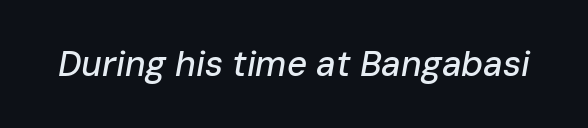
{"italic": "yes", "lean": "right", "slant_degrees": 10, "width": "normal", "stroke_contrast": "low", "x_height": "medium", "monospaced": "no", "underline": "no", "letter_spacing": "normal", "letter_spacing_em": 0.0, "glyph_px": 35}
